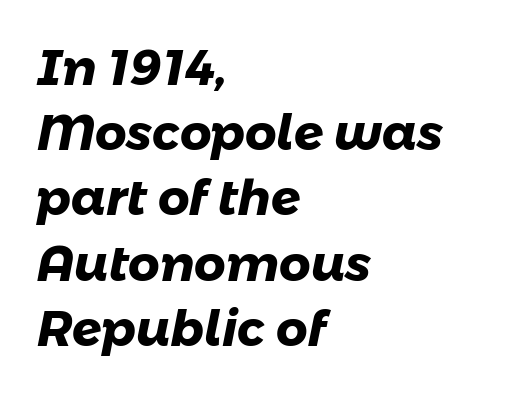
Q: Is the text bold? A: Yes.
Q: Is the typeface a serif or a sans-serif typeface? A: Sans-serif.
Q: Is the text underlined? A: No.
Q: How is the paragraph aligned? A: Left-aligned.
Q: Is the spacing between letters normal or unusually wide? A: Normal.
Q: Is the spacing between lines tight, normal or loose? A: Normal.
Q: Width (condensed, normal, or wide)? A: Normal.
Q: Stroke contrast? A: Low.
Q: x-height? A: Medium.
Q: Monospaced? A: No.
